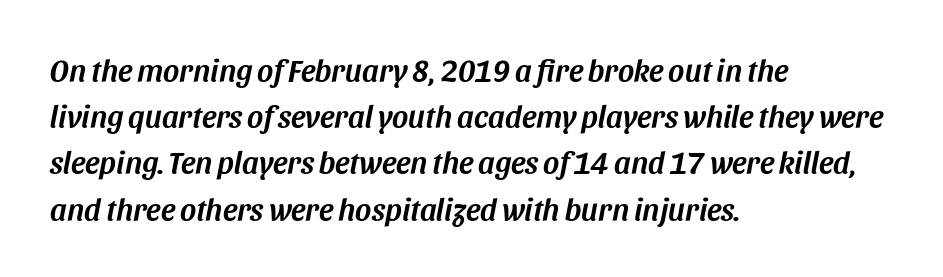
{"italic": "yes", "lean": "right", "slant_degrees": 11, "width": "normal", "stroke_contrast": "medium", "x_height": "large", "monospaced": "no", "underline": "no", "align": "left", "line_spacing": "normal", "line_spacing_ratio": 1.49, "letter_spacing": "normal", "letter_spacing_em": 0.0, "glyph_px": 31}
